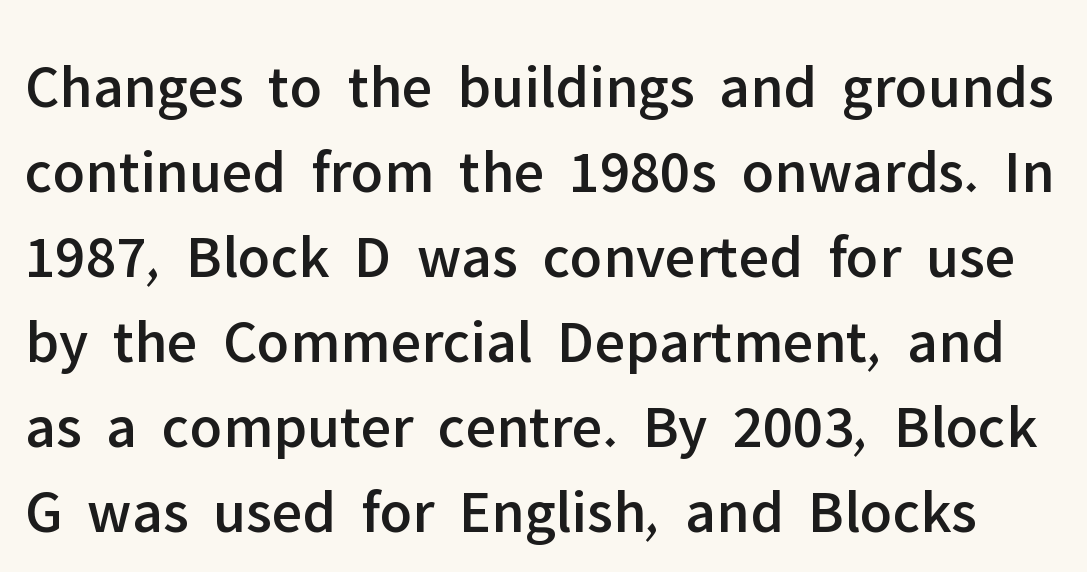
The image shows 62 px sans-serif type, upright; set normal line spacing (1.37x), normal letter spacing, not underlined; low stroke contrast and a medium x-height.
